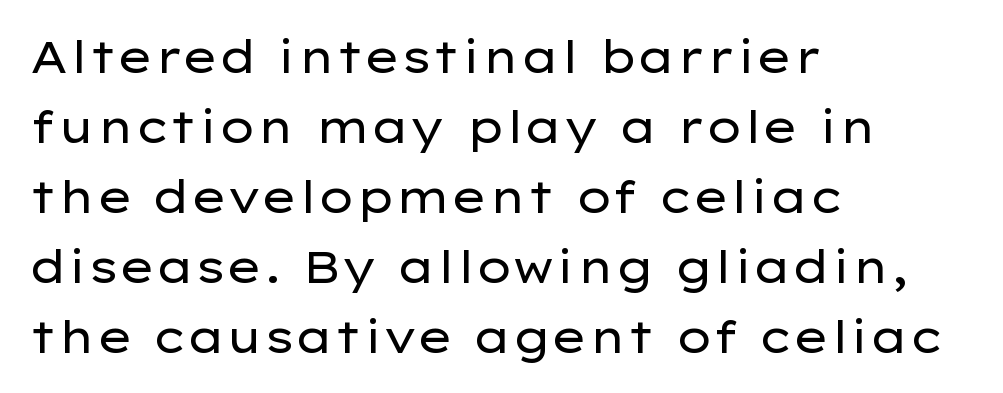
Look at the bottom of the vertical strokes: they stop flat, with no serifs. Tracking here is standard; glyphs follow each other at the usual distance. These lines stack with their left ends in a neat column. Compared with typical paragraphs, the rows here are spaced about the same. The letterforms sit at book weight or below.
